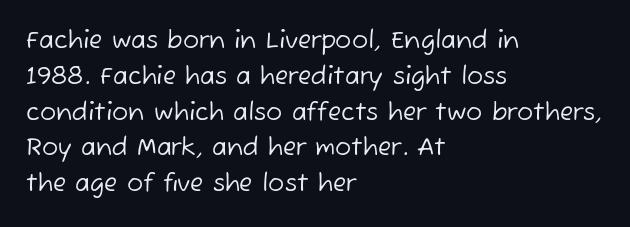
The image shows 24 px text type; set left-aligned, normal line spacing (1.49x), normal letter spacing, not underlined.
